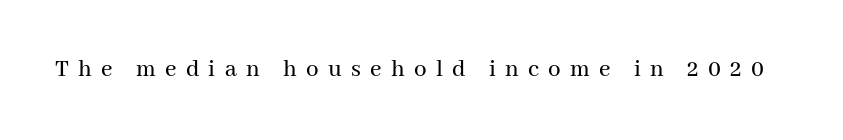
The image shows 25 px text type, upright; set unusually wide letter spacing (+0.37 em), not underlined.
